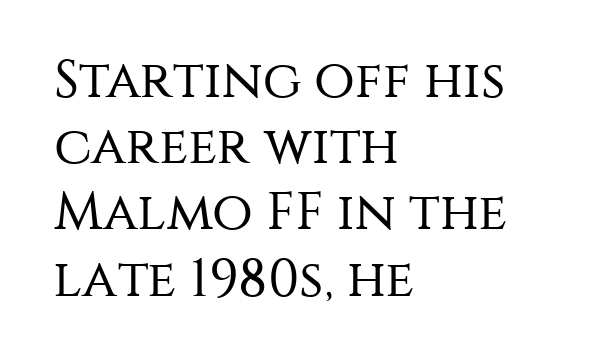
{"serif": "no", "italic": "no", "bold": "no", "weight": "regular", "width": "normal", "stroke_contrast": "medium", "x_height": "large", "monospaced": "no", "underline": "no", "align": "left", "line_spacing": "normal", "line_spacing_ratio": 1.25, "letter_spacing": "normal", "letter_spacing_em": 0.0, "glyph_px": 53}
